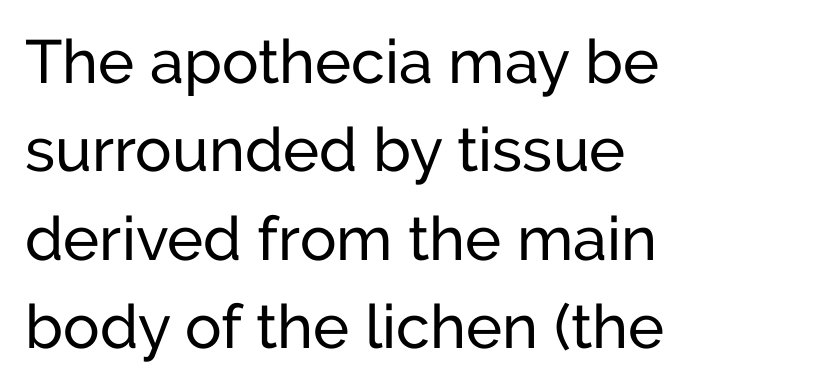
Q: Is the text italic (slanted)? A: No, it is upright.
Q: Is the typeface a serif or a sans-serif typeface? A: Sans-serif.
Q: Is the text underlined? A: No.
Q: How is the paragraph aligned? A: Left-aligned.
Q: Is the spacing between letters normal or unusually wide? A: Normal.
Q: Is the spacing between lines tight, normal or loose? A: Normal.
Q: Width (condensed, normal, or wide)? A: Normal.
Q: Stroke contrast? A: Low.
Q: x-height? A: Medium.
Q: Monospaced? A: No.
